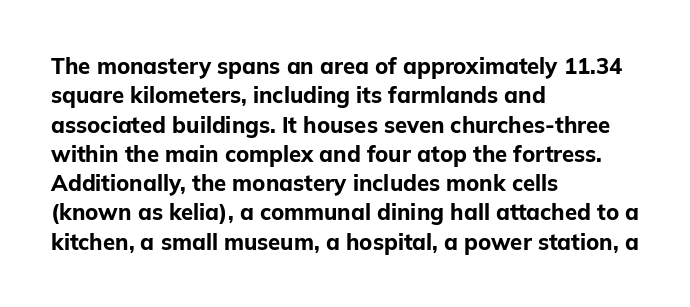
Q: Is the text bold? A: Yes.
Q: Is the text italic (slanted)? A: No, it is upright.
Q: Is the text underlined? A: No.
Q: How is the paragraph aligned? A: Left-aligned.
Q: Is the spacing between letters normal or unusually wide? A: Normal.
Q: Is the spacing between lines tight, normal or loose? A: Normal.
